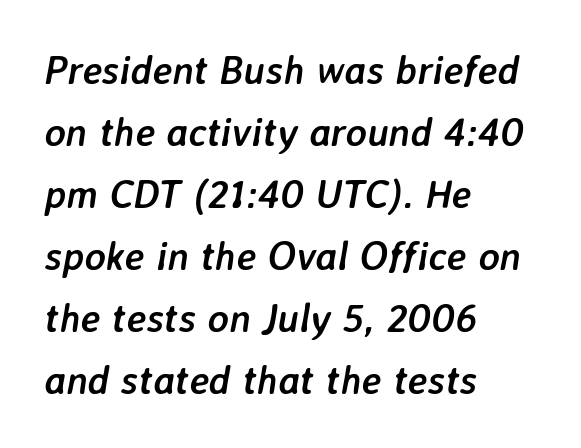
The image shows 40 px semibold type, italic (leaning right); set left-aligned, normal line spacing (1.55x), normal letter spacing, not underlined; low stroke contrast and a medium x-height.
